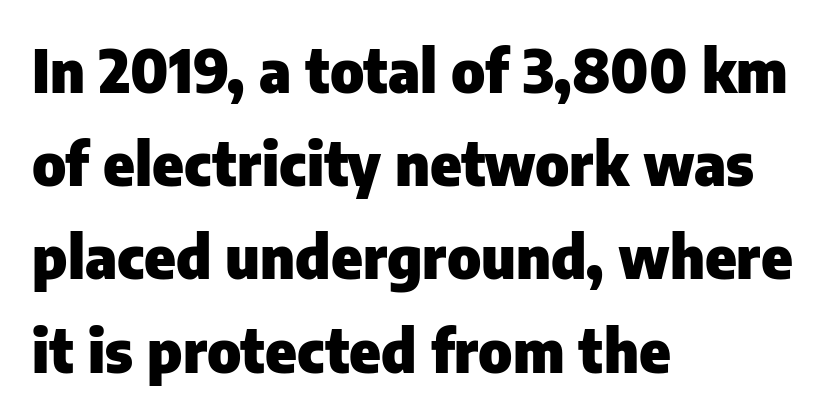
The image shows 59 px heavy sans-serif type, upright; set left-aligned, normal line spacing (1.58x), normal letter spacing, not underlined; low stroke contrast and a medium x-height.
